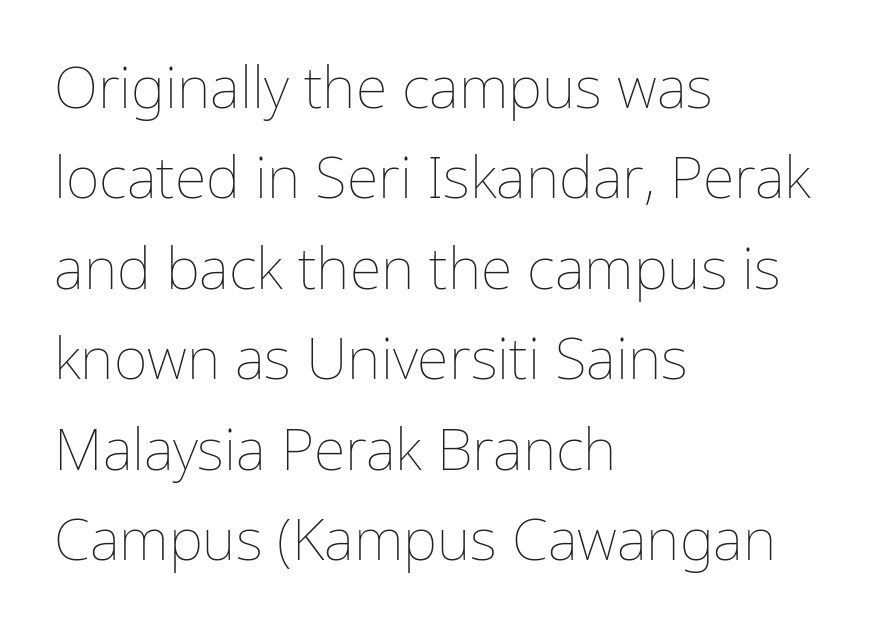
Evenly set lines give the paragraph a standard silhouette. Glyph-to-glyph distance matches everyday printed text. Weight: in the light-to-regular range. The typography opts for an upright posture over an oblique one. The ragged edge is on the right, which tells us the setting is flush left. The rendering uses natural spacing where letterforms have individual widths.
